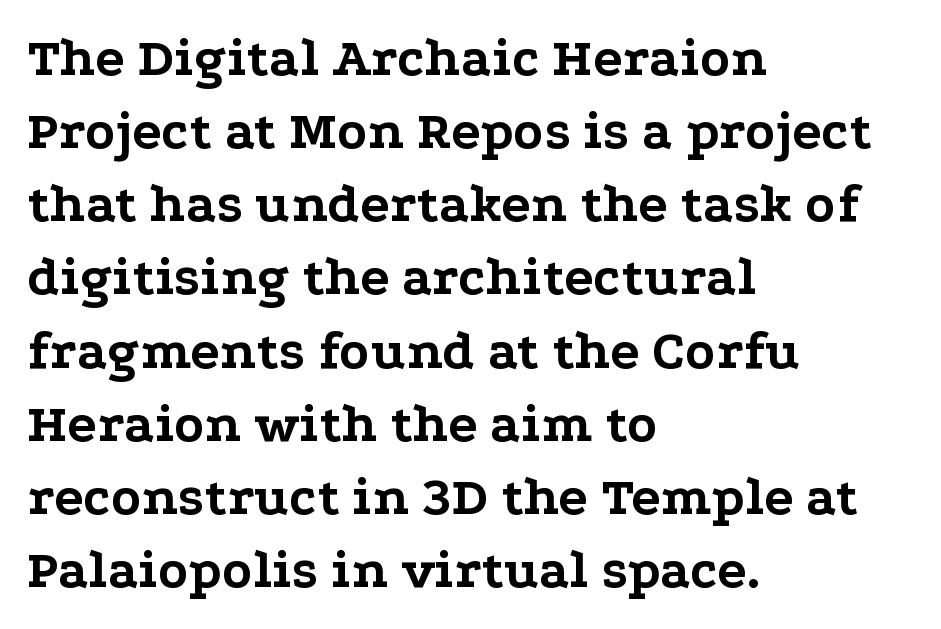
{"serif": "yes", "italic": "no", "bold": "yes", "weight": "bold", "width": "wide", "stroke_contrast": "low", "x_height": "medium", "monospaced": "no", "underline": "no", "align": "left", "line_spacing": "normal", "line_spacing_ratio": 1.33, "letter_spacing": "normal", "letter_spacing_em": 0.0, "glyph_px": 55}
